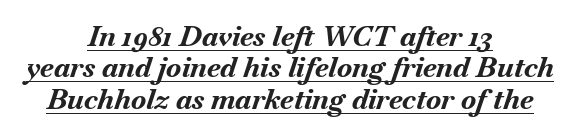
When letters slant like this, we call the style italic. Glyph-to-glyph distance matches everyday printed text. The lettering is marked with a stroke running underneath it. Whoever set this chose condensed vertical rhythm over breathing room.
